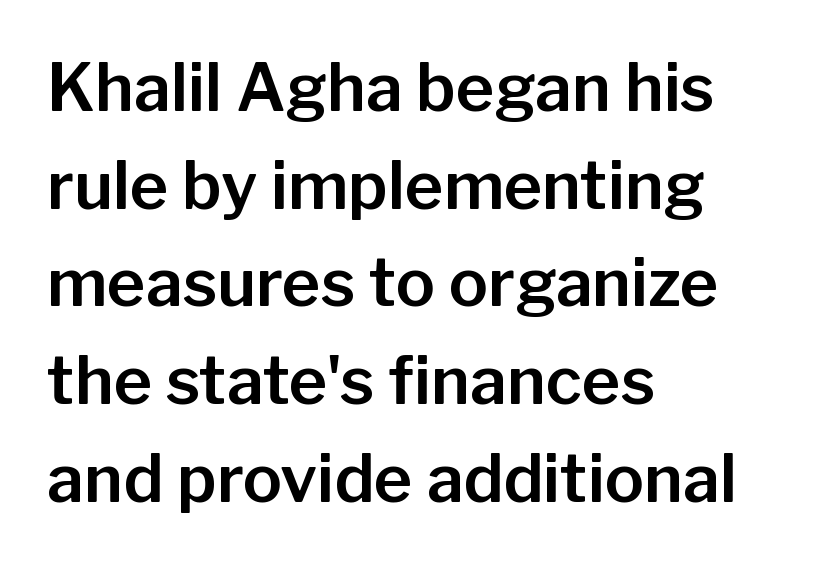
The image shows 66 px sans-serif type, upright; set left-aligned, normal line spacing (1.48x), normal letter spacing, not underlined; low stroke contrast and a medium x-height.
